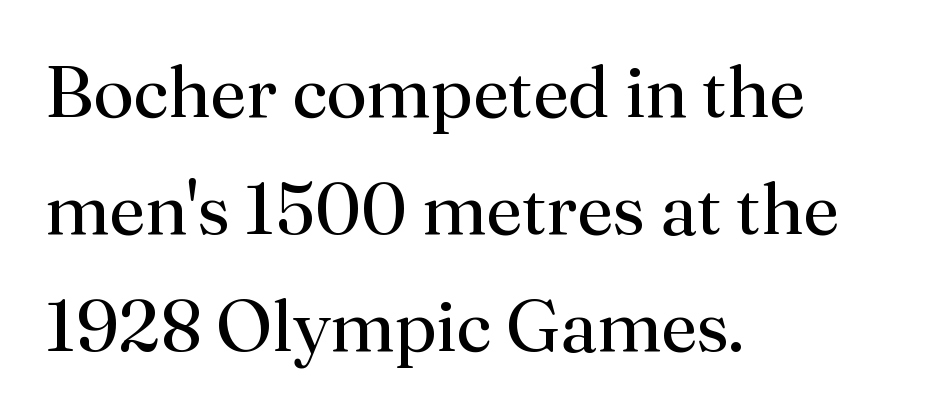
{"serif": "yes", "italic": "no", "bold": "no", "weight": "regular", "width": "normal", "stroke_contrast": "medium", "x_height": "small", "monospaced": "no", "underline": "no", "align": "left", "line_spacing": "normal", "line_spacing_ratio": 1.6, "letter_spacing": "normal", "letter_spacing_em": 0.0, "glyph_px": 73}
